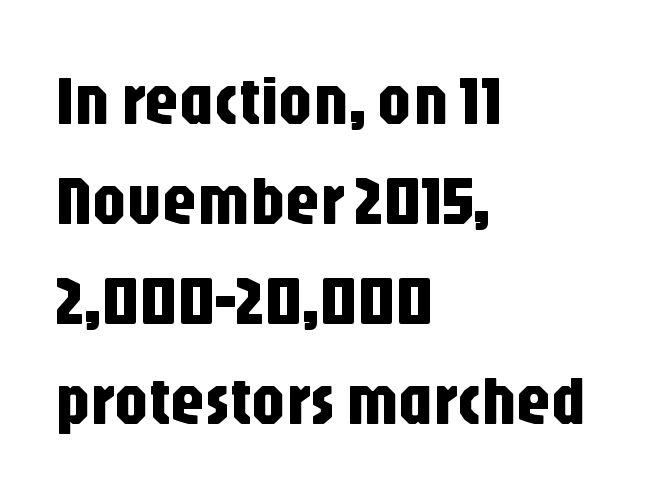
The image shows 69 px condensed sans-serif type, upright; set left-aligned, normal line spacing (1.45x), normal letter spacing, not underlined; low stroke contrast and a large x-height.
